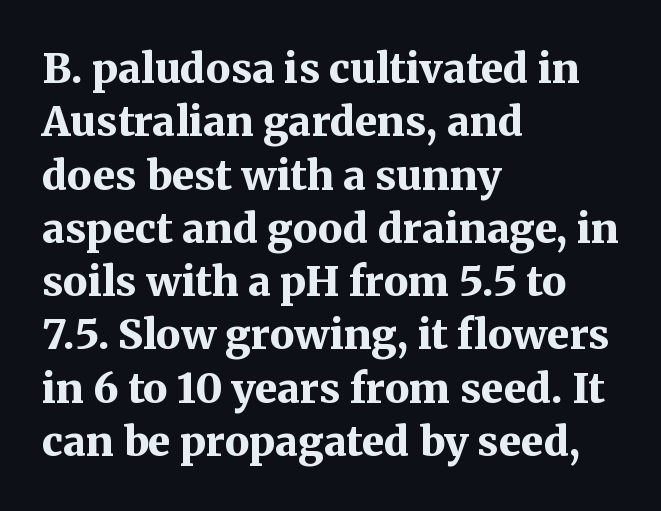
The image shows 41 px bold serif type, upright; set left-aligned, normal line spacing (1.3x), normal letter spacing, not underlined; medium stroke contrast and a medium x-height.
